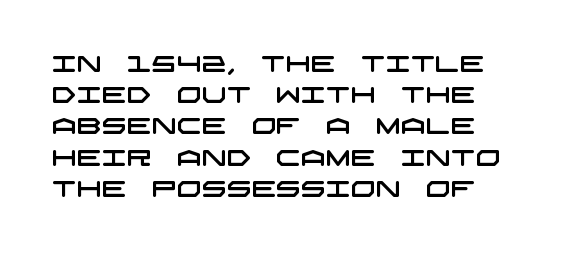
Q: Is the text underlined? A: No.
Q: Is the spacing between letters normal or unusually wide? A: Normal.
Q: Is the spacing between lines tight, normal or loose? A: Normal.
